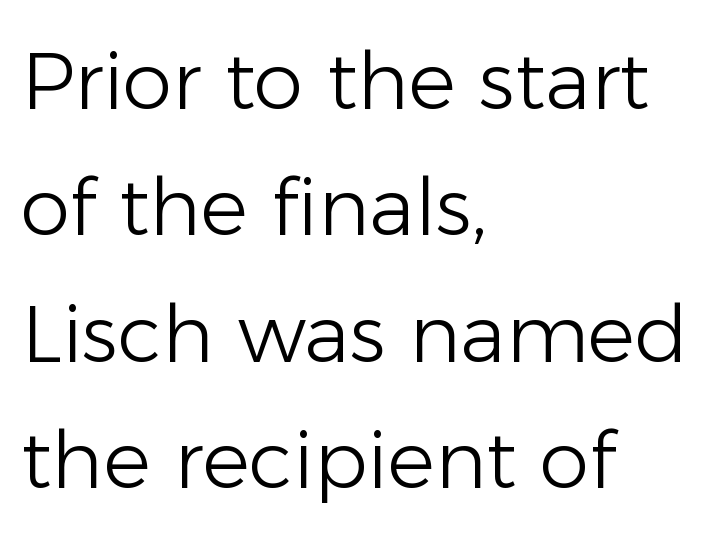
{"serif": "no", "italic": "no", "bold": "no", "weight": "light", "width": "normal", "stroke_contrast": "low", "x_height": "medium", "monospaced": "no", "underline": "no", "align": "left", "line_spacing": "normal", "line_spacing_ratio": 1.6, "letter_spacing": "normal", "letter_spacing_em": 0.0, "glyph_px": 79}
